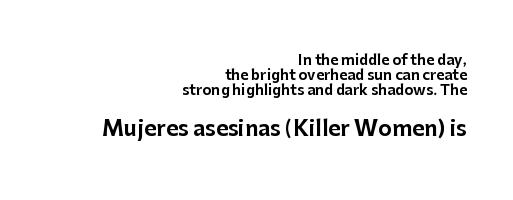
{"italic": "no", "underline": "no", "align": "right", "line_spacing": "tight", "line_spacing_ratio": 1.08, "letter_spacing": "normal", "letter_spacing_em": 0.0, "larger_block": "second", "size_ratio": 1.5, "glyph_px": 21}
